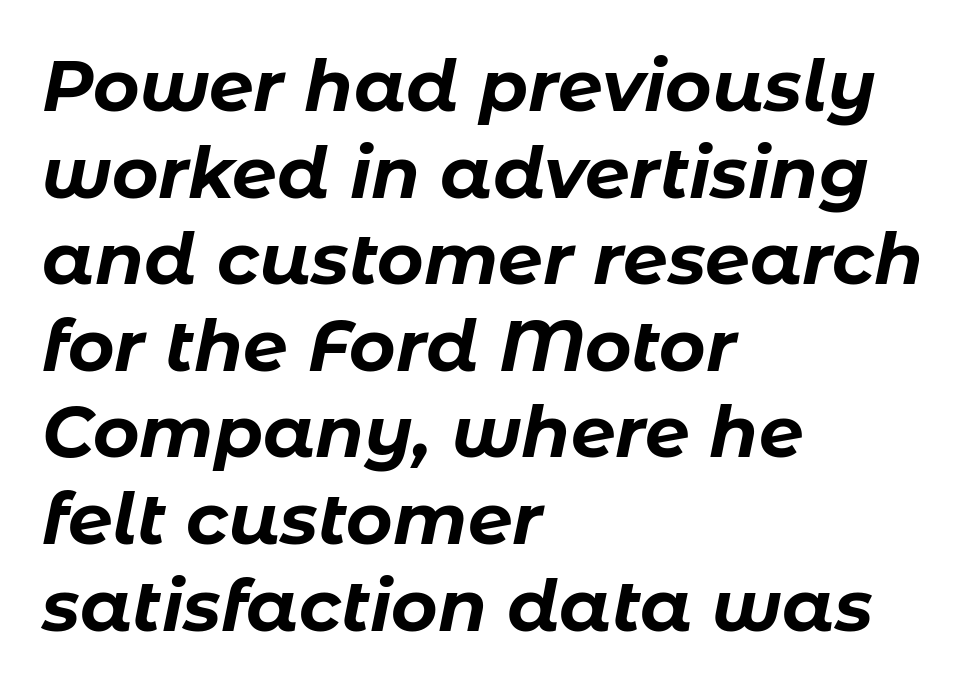
{"italic": "yes", "lean": "right", "slant_degrees": 11, "bold": "yes", "weight": "bold", "width": "normal", "stroke_contrast": "low", "x_height": "medium", "monospaced": "no", "underline": "no", "align": "left", "line_spacing_ratio": 1.22, "letter_spacing": "normal", "letter_spacing_em": 0.0, "glyph_px": 71}
